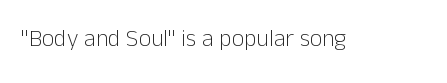
The image shows 24 px text type, upright; set normal letter spacing, not underlined.
